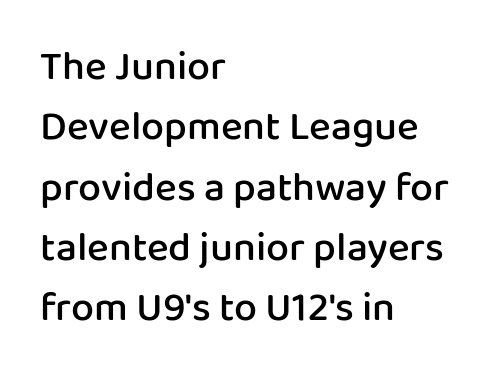
Every letter is mildly thick-stroked: semibold rather than bold. Every character sits straight up, as roman type does. This sample is left-justified, so line endings fall wherever the words run out. Think of a printed novel: that variable character pitch is what you see here. Honestly, there is no underline to notice here at all. This block has exactly the height ordinary leading produces.
